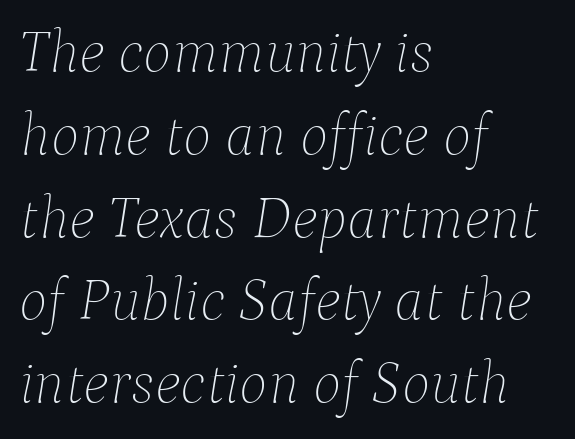
Q: Is the text bold? A: No.
Q: Is the text italic (slanted)? A: Yes, it leans right by about 9 degrees.
Q: Is the text underlined? A: No.
Q: How is the paragraph aligned? A: Left-aligned.
Q: Is the spacing between letters normal or unusually wide? A: Normal.
Q: Is the spacing between lines tight, normal or loose? A: Normal.
Q: Width (condensed, normal, or wide)? A: Normal.
Q: Stroke contrast? A: Low.
Q: x-height? A: Medium.
Q: Monospaced? A: No.
